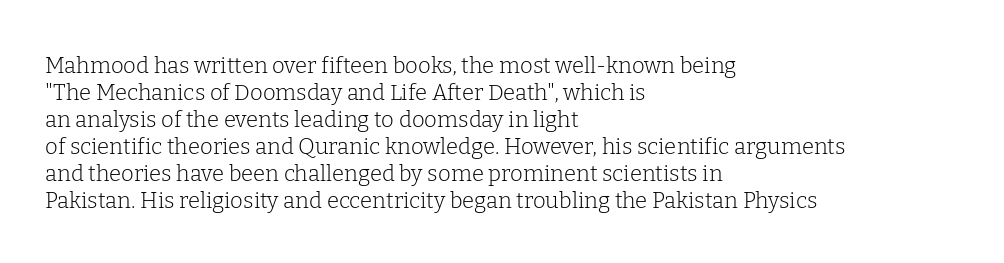
{"italic": "no", "bold": "no", "underline": "no", "align": "left", "line_spacing_ratio": 1.23, "letter_spacing": "normal", "letter_spacing_em": 0.0, "glyph_px": 22}
